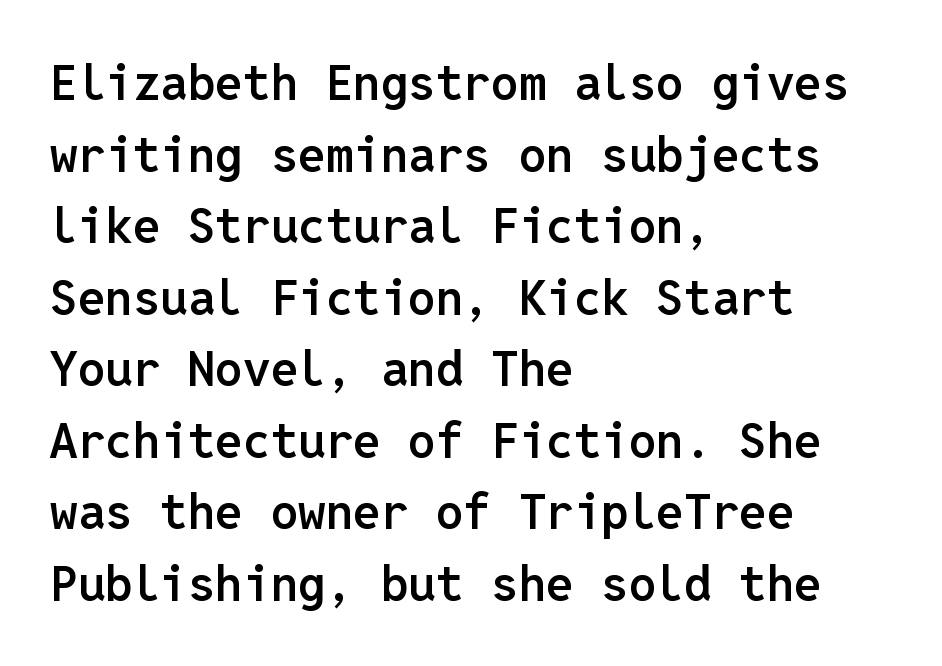
Q: Is the text bold? A: Semi-bold.
Q: Is the text italic (slanted)? A: No, it is upright.
Q: Is the typeface a serif or a sans-serif typeface? A: Sans-serif.
Q: Is the text underlined? A: No.
Q: How is the paragraph aligned? A: Left-aligned.
Q: Is the spacing between letters normal or unusually wide? A: Normal.
Q: Is the spacing between lines tight, normal or loose? A: Normal.
Q: Width (condensed, normal, or wide)? A: Normal.
Q: Stroke contrast? A: Low.
Q: x-height? A: Medium.
Q: Monospaced? A: Yes.
